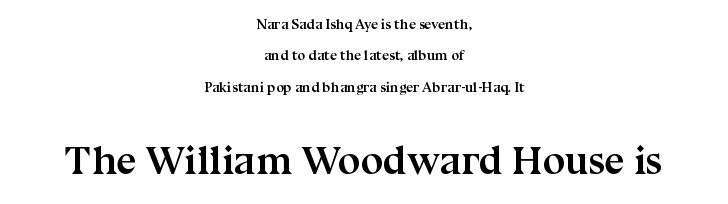
{"serif": "yes", "italic": "no", "bold": "yes", "weight": "semibold", "width": "normal", "stroke_contrast": "medium", "x_height": "medium", "monospaced": "no", "underline": "no", "align": "center", "line_spacing": "loose", "line_spacing_ratio": 2.24, "letter_spacing": "normal", "letter_spacing_em": 0.0, "larger_block": "second", "size_ratio": 2.86, "glyph_px": 40}
